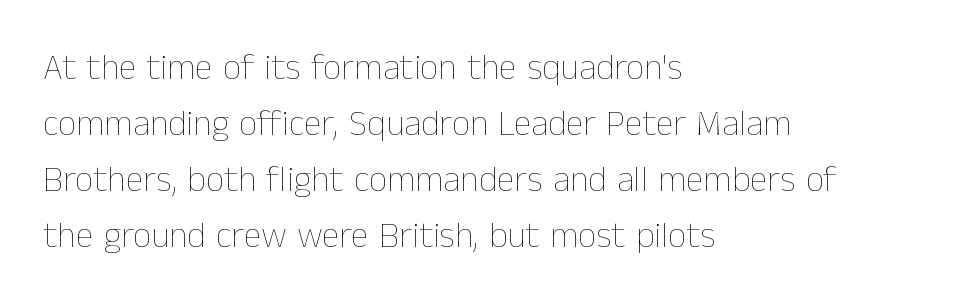
Posture: straight, roman, zero tilt. These glyphs show unthickened strokes, regular width or finer. Is this a fixed-width face? No — the glyphs have proportional, varying widths. Interline gaps are of average width in this sample. Lines of text with bare space underneath. Honestly, the letter spacing is just normal — you wouldn't notice it.
